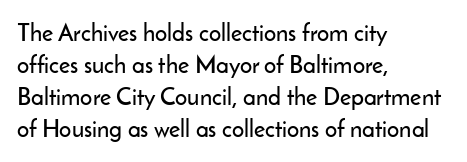
Just letters on the line, the space beneath them empty. Honestly, the row spacing looks completely unremarkable. No italicization has been applied; the sample stays upright. Teacher's note: observe the even left margin — that is flush-left alignment. Glyph-to-glyph distance matches everyday printed text.
